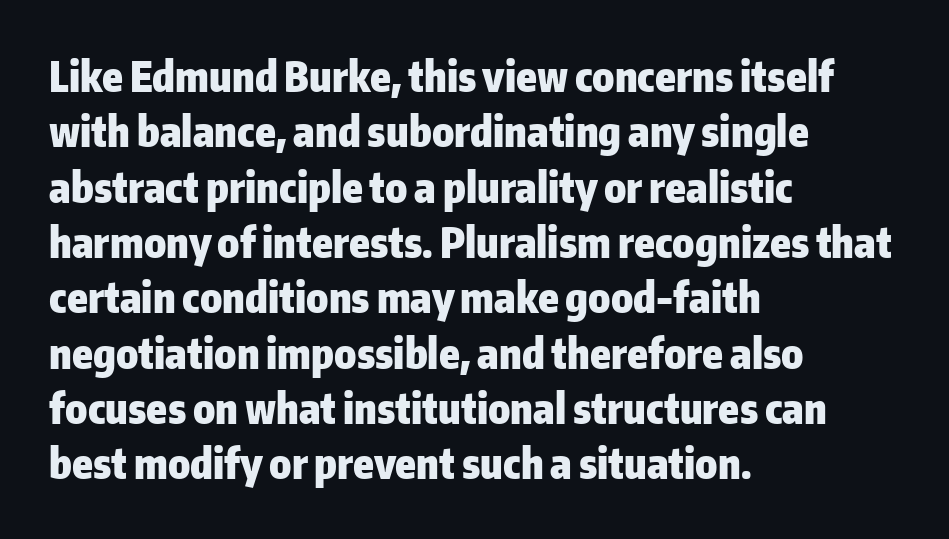
{"serif": "no", "italic": "no", "bold": "yes", "weight": "heavy", "width": "normal", "stroke_contrast": "low", "x_height": "medium", "monospaced": "no", "underline": "no", "align": "left", "line_spacing": "normal", "line_spacing_ratio": 1.35, "letter_spacing": "normal", "letter_spacing_em": 0.0, "glyph_px": 41}
